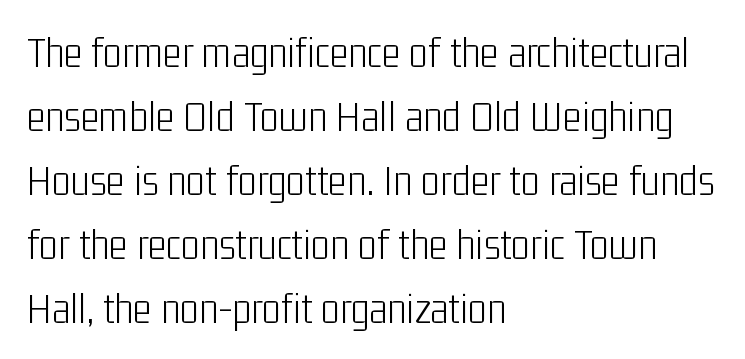
To sum up the face: it is a sans, with no serifs. Vertical strokes here are truly vertical. These lines stack with their left ends in a neat column. The leading is moderate, giving the passage an even texture.
